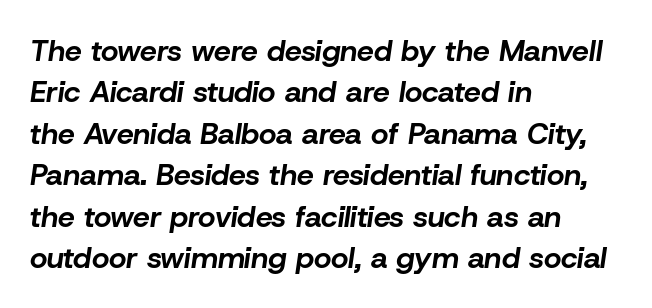
{"italic": "yes", "lean": "right", "slant_degrees": 8, "bold": "yes", "weight": "bold", "width": "normal", "stroke_contrast": "low", "x_height": "medium", "monospaced": "no", "underline": "no", "align": "left", "line_spacing": "normal", "line_spacing_ratio": 1.38, "letter_spacing": "normal", "letter_spacing_em": 0.0, "glyph_px": 30}
